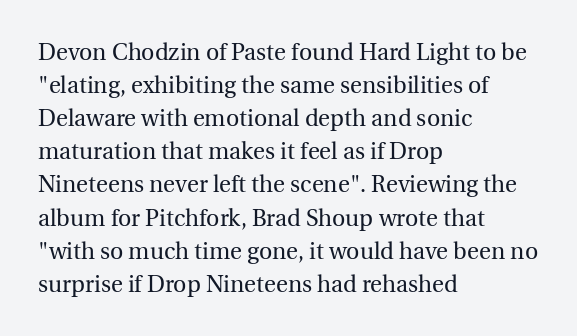
The image shows 23 px text type, upright; set left-aligned, normal line spacing (1.44x), normal letter spacing, not underlined.
